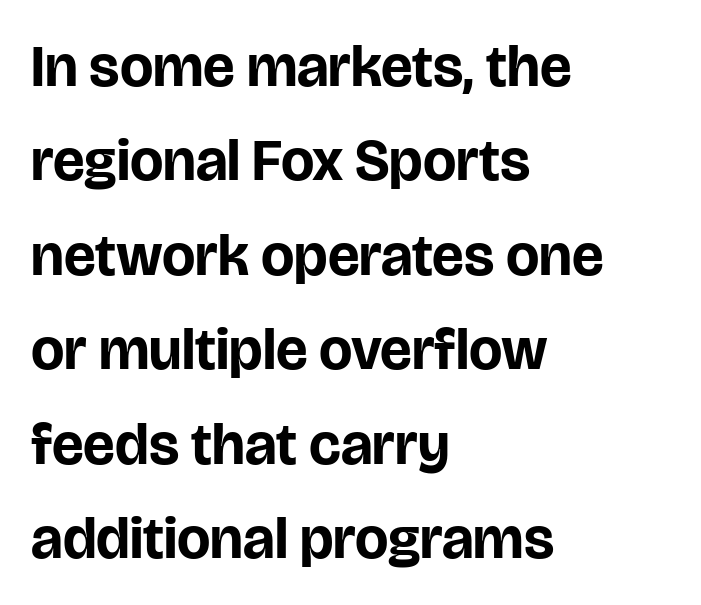
{"serif": "no", "italic": "no", "bold": "yes", "weight": "bold", "width": "normal", "stroke_contrast": "low", "x_height": "large", "monospaced": "no", "underline": "no", "align": "left", "line_spacing": "normal", "line_spacing_ratio": 1.6, "letter_spacing": "normal", "letter_spacing_em": 0.0, "glyph_px": 59}
